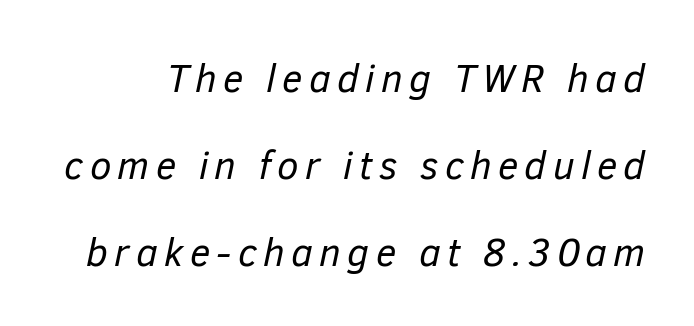
Q: Is the text bold? A: No.
Q: Is the text italic (slanted)? A: Yes, it leans right by about 12 degrees.
Q: Is the text underlined? A: No.
Q: Is the spacing between lines tight, normal or loose? A: Loose.
Q: Width (condensed, normal, or wide)? A: Normal.
Q: Stroke contrast? A: Low.
Q: x-height? A: Medium.
Q: Monospaced? A: No.
